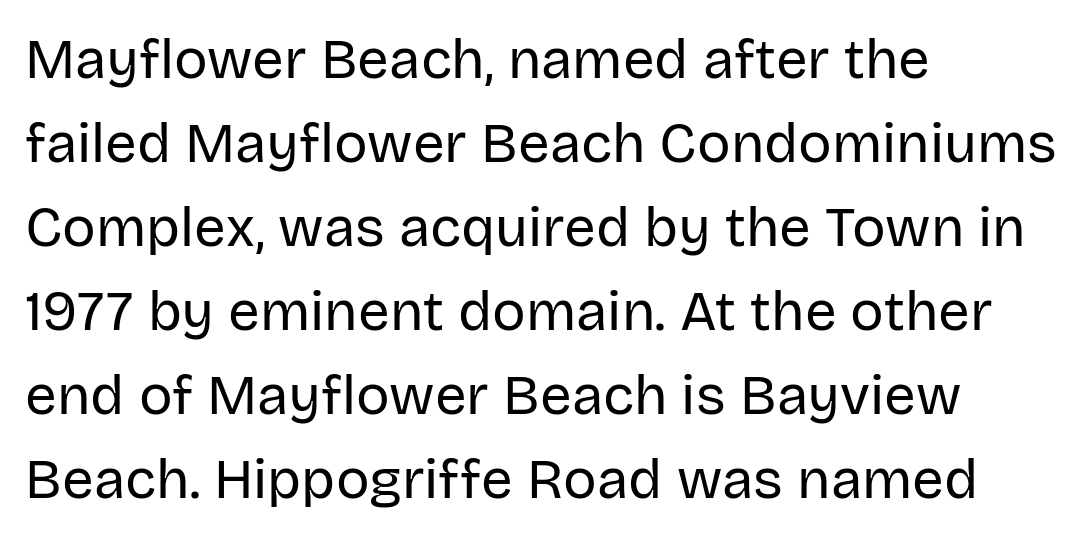
A clean baseline with only descenders dipping below it. The weight would be labelled regular, book, light, or lighter still. The letters stand straight up with perfectly vertical stems. The paragraph shown leans on its left margin. Compared with typical paragraphs, the rows here are spaced about the same.
